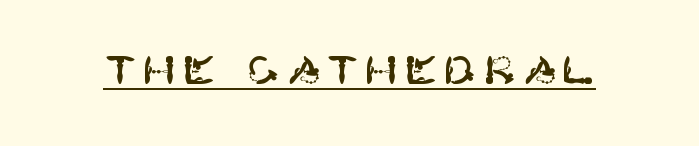
Q: Is the text italic (slanted)? A: No, it is upright.
Q: Is the typeface a serif or a sans-serif typeface? A: Sans-serif.
Q: Is the text underlined? A: Yes.
Q: Width (condensed, normal, or wide)? A: Normal.
Q: Stroke contrast? A: High.
Q: x-height? A: Large.
